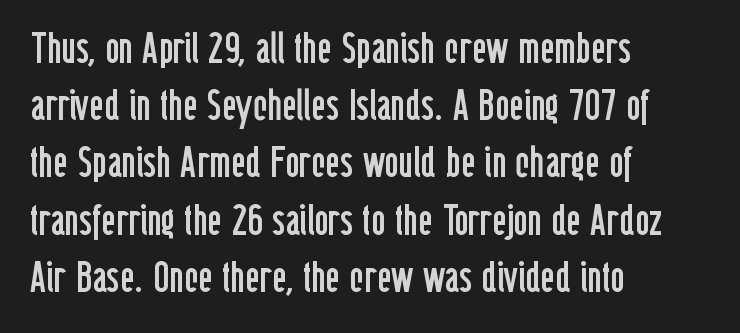
Q: Is the text bold? A: No.
Q: Is the text italic (slanted)? A: No, it is upright.
Q: Is the typeface a serif or a sans-serif typeface? A: Sans-serif.
Q: Is the text underlined? A: No.
Q: How is the paragraph aligned? A: Left-aligned.
Q: Is the spacing between letters normal or unusually wide? A: Normal.
Q: Is the spacing between lines tight, normal or loose? A: Normal.
Q: Width (condensed, normal, or wide)? A: Condensed.
Q: Stroke contrast? A: Low.
Q: x-height? A: Medium.
Q: Monospaced? A: No.
